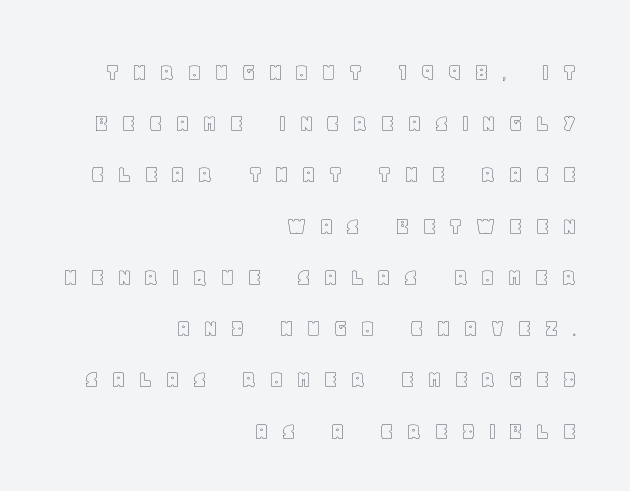
Q: Is the text italic (slanted)? A: No, it is upright.
Q: Is the text underlined? A: No.
Q: How is the paragraph aligned? A: Right-aligned.
Q: Is the spacing between letters normal or unusually wide? A: Unusually wide.
Q: Is the spacing between lines tight, normal or loose? A: Loose.
